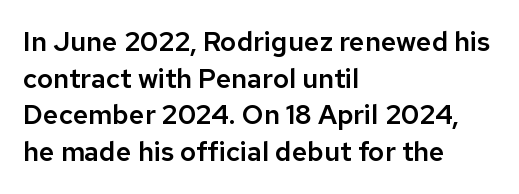
Q: Is the text italic (slanted)? A: No, it is upright.
Q: Is the text underlined? A: No.
Q: How is the paragraph aligned? A: Left-aligned.
Q: Is the spacing between letters normal or unusually wide? A: Normal.
Q: Is the spacing between lines tight, normal or loose? A: Normal.
